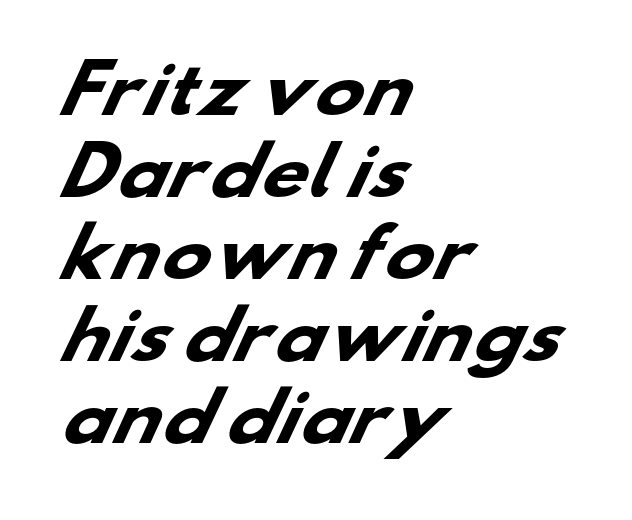
Is this a fixed-width face? No — the glyphs have proportional, varying widths. The face used here is rendered with its standard letterfit. The glyphs are unaccompanied by any horizontal stroke below them. These lines are composed in type without serifs. Which margin do the lines hug? The left one — the right edge is uneven. Summary of vertical rhythm: regular, with standard interline spacing.
